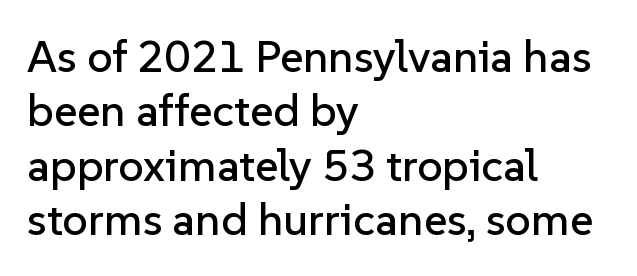
{"serif": "no", "italic": "no", "width": "normal", "stroke_contrast": "low", "x_height": "medium", "monospaced": "no", "underline": "no", "align": "left", "line_spacing_ratio": 1.21, "letter_spacing": "normal", "letter_spacing_em": 0.0, "glyph_px": 45}
